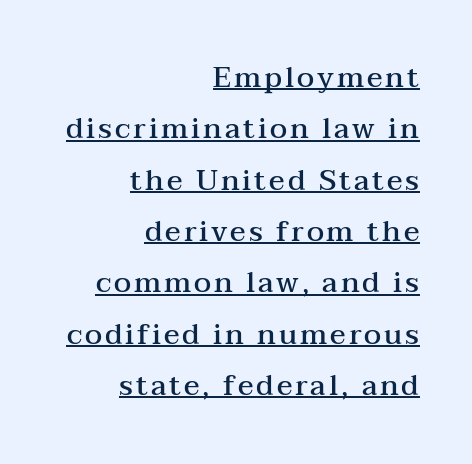
The image shows 29 px semibold, wide serif type, upright; set right-aligned, line spacing 1.77x, underlined; medium stroke contrast and a medium x-height.
